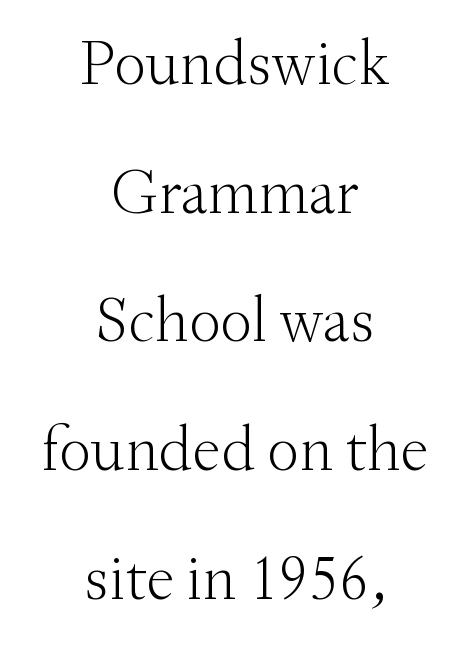
The image shows 64 px light serif type, upright; set centered, loose line spacing (2.01x), normal letter spacing, not underlined; medium stroke contrast and a small x-height.
